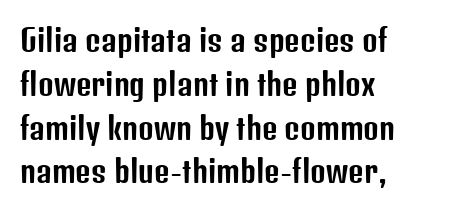
The image shows 30 px condensed sans-serif type, upright; set left-aligned, normal line spacing (1.46x), normal letter spacing, not underlined; low stroke contrast and a medium x-height.
